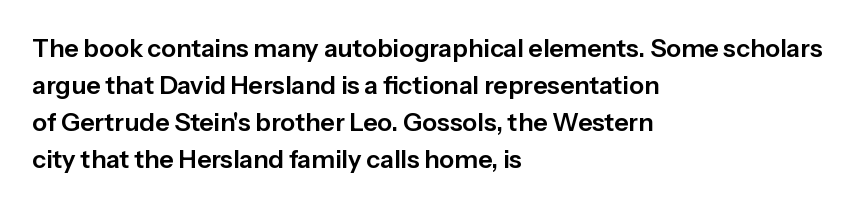
The space beneath each line is pristine and unruled. Compared with typical paragraphs, the rows here are spaced about the same. Notice how the passage keeps a crisp vertical edge on the left only. Short note: letters normally spaced.
